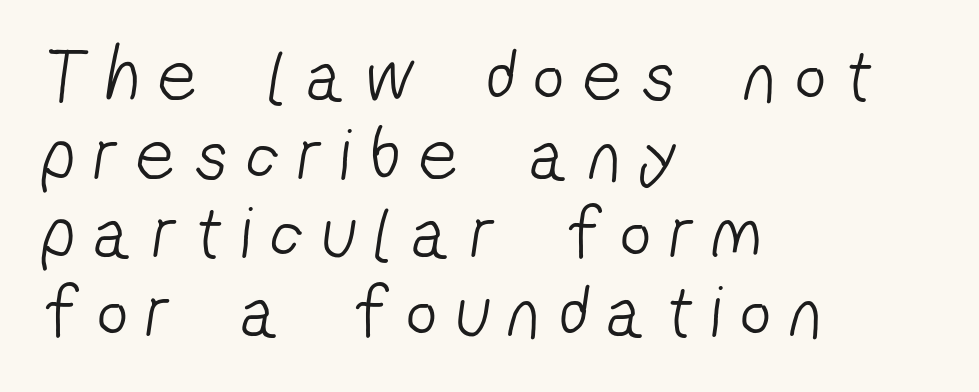
{"serif": "no", "bold": "no", "weight": "light", "width": "condensed", "stroke_contrast": "low", "x_height": "medium", "monospaced": "no", "underline": "no", "align": "left", "line_spacing": "tight", "line_spacing_ratio": 1.05, "letter_spacing": "wide", "letter_spacing_em": 0.27, "glyph_px": 75}
